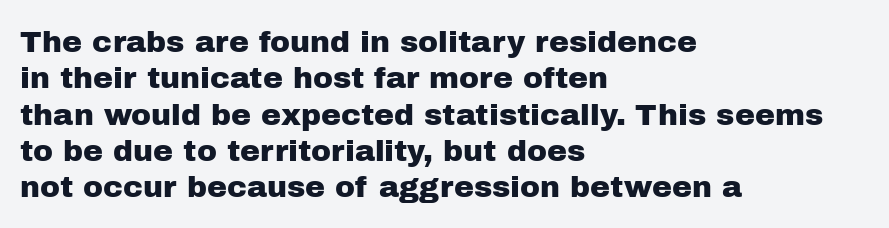
{"serif": "no", "italic": "no", "width": "normal", "stroke_contrast": "low", "x_height": "medium", "monospaced": "no", "underline": "no", "align": "left", "line_spacing_ratio": 1.21, "letter_spacing": "normal", "letter_spacing_em": 0.0, "glyph_px": 30}
